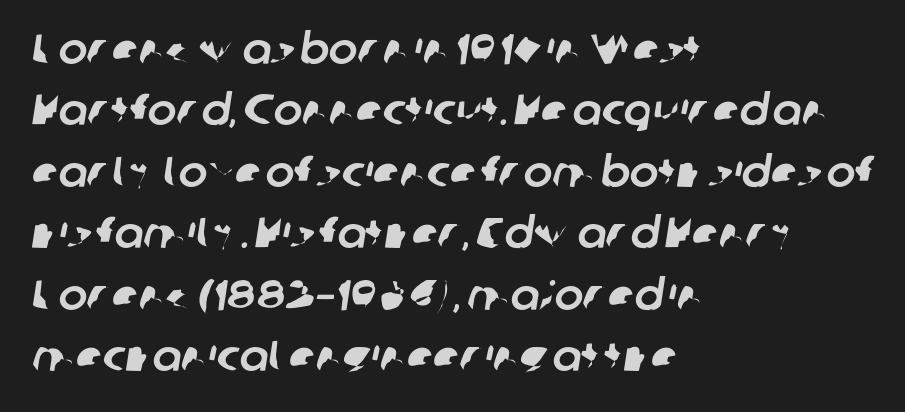
{"serif": "no", "width": "normal", "stroke_contrast": "low", "x_height": "medium", "monospaced": "no", "underline": "no", "align": "left", "line_spacing": "normal", "line_spacing_ratio": 1.43, "letter_spacing": "normal", "letter_spacing_em": 0.0, "glyph_px": 43}
